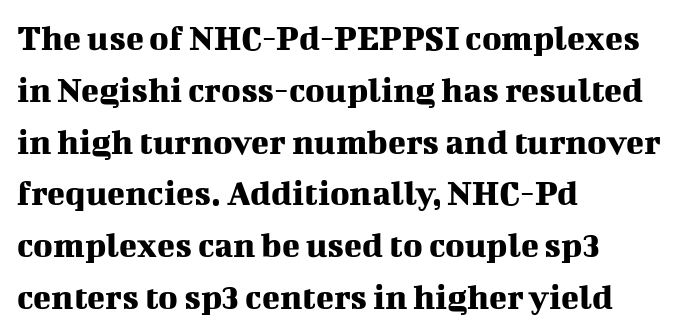
{"serif": "yes", "italic": "no", "width": "normal", "stroke_contrast": "medium", "x_height": "medium", "monospaced": "no", "underline": "no", "align": "left", "line_spacing": "normal", "line_spacing_ratio": 1.4, "letter_spacing": "normal", "letter_spacing_em": 0.0, "glyph_px": 37}
